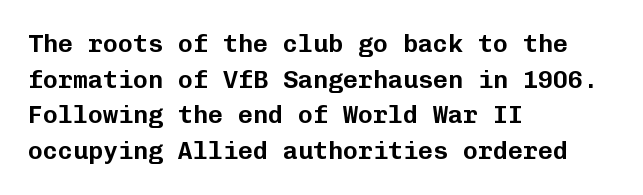
The image shows 25 px text type, upright; set left-aligned, normal line spacing (1.43x), normal letter spacing, not underlined.
